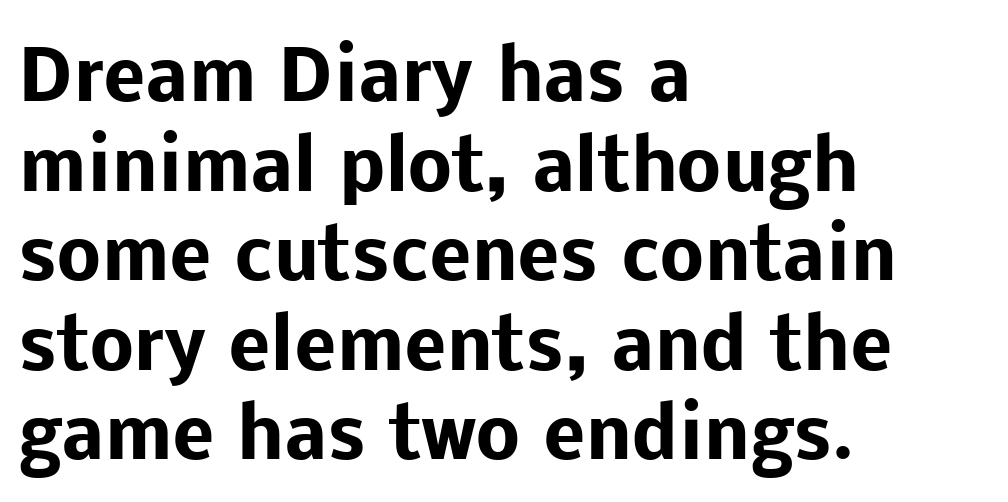
The passage shown is typeset with a sans-serif family. Notice how descenders clear the ascenders below comfortably — that's standard leading. Reading down the block, your eye returns to a fixed left position each line. The space directly below the letters is spotless. Spacing verdict: proportional, widths tailored to each character. Short note: letters normally spaced.
